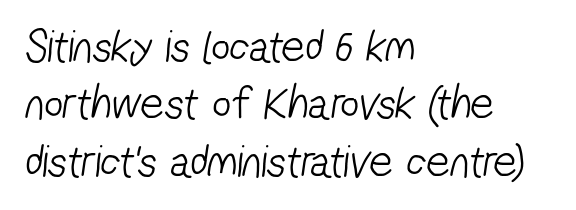
Each line starts at the same left margin while the right side varies. Each stroke keeps to a modest, everyday thickness or less. Each letter keeps its own natural width here, so spacing adapts to shape. Descender tails drop into unmarked territory. Words appear dense and cohesive because spacing is normal. The rendering uses a moderate line-height, typical for paragraphs.
